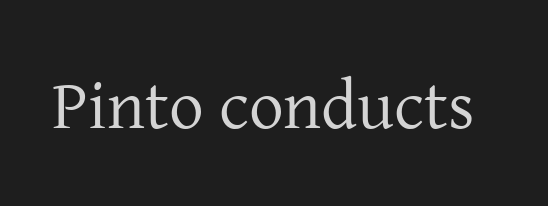
The image shows 69 px regular-weight serif type, upright; set normal letter spacing, not underlined; low stroke contrast and a medium x-height.
